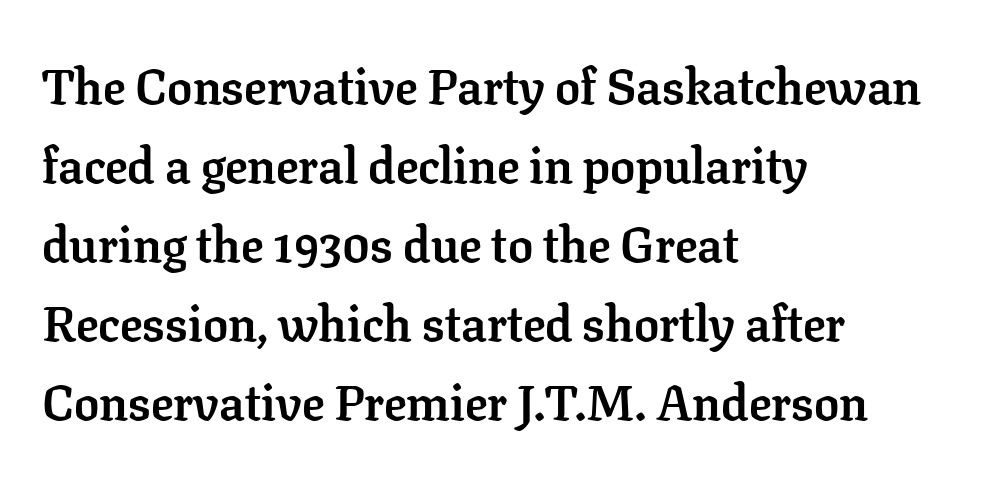
{"serif": "yes", "italic": "no", "bold": "yes", "weight": "semibold", "width": "normal", "stroke_contrast": "low", "x_height": "medium", "monospaced": "no", "underline": "no", "align": "left", "line_spacing": "normal", "line_spacing_ratio": 1.58, "letter_spacing": "normal", "letter_spacing_em": 0.0, "glyph_px": 50}
